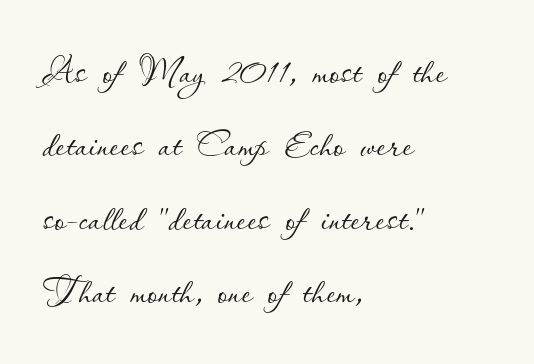
The image shows 51 px thin type; set left-aligned, normal line spacing (1.44x), normal letter spacing, not underlined; low stroke contrast and a small x-height.
